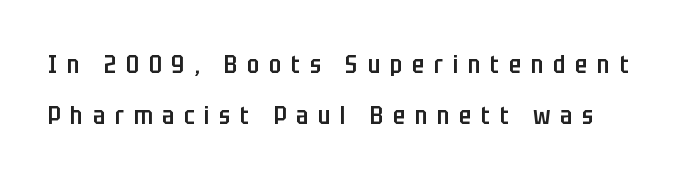
The image shows 25 px text type, upright; set loose line spacing (2.04x), unusually wide letter spacing (+0.39 em), not underlined.
